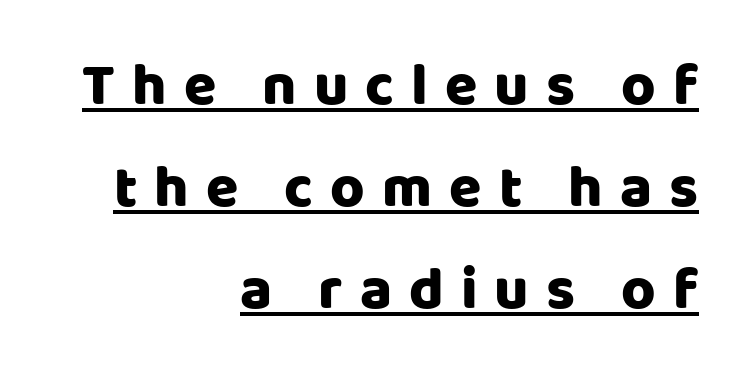
Q: Is the text bold? A: Yes.
Q: Is the text italic (slanted)? A: No, it is upright.
Q: Is the typeface a serif or a sans-serif typeface? A: Sans-serif.
Q: Is the text underlined? A: Yes.
Q: How is the paragraph aligned? A: Right-aligned.
Q: Is the spacing between letters normal or unusually wide? A: Unusually wide.
Q: Width (condensed, normal, or wide)? A: Normal.
Q: Stroke contrast? A: Low.
Q: x-height? A: Large.
Q: Monospaced? A: No.
